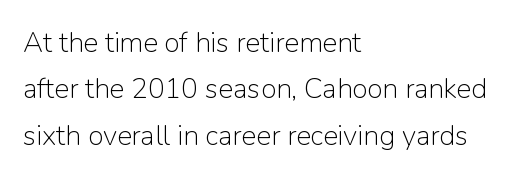
{"serif": "no", "italic": "no", "bold": "no", "weight": "light", "width": "normal", "stroke_contrast": "low", "x_height": "medium", "monospaced": "no", "underline": "no", "align": "left", "line_spacing": "normal", "line_spacing_ratio": 1.66, "letter_spacing": "normal", "letter_spacing_em": 0.0, "glyph_px": 28}
